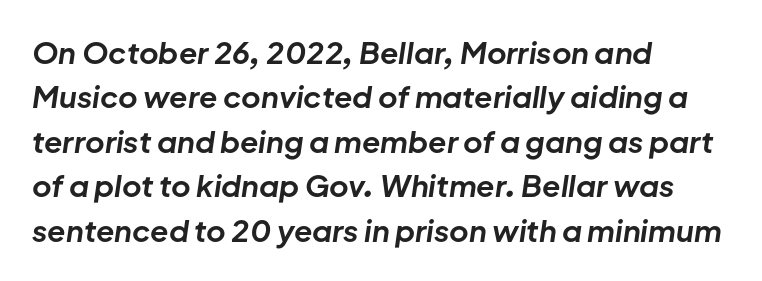
The image shows 30 px bold type, italic (leaning right); set left-aligned, normal line spacing (1.48x), normal letter spacing, not underlined; low stroke contrast and a medium x-height.
